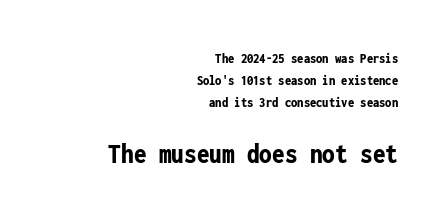
{"serif": "no", "italic": "no", "bold": "yes", "weight": "bold", "width": "condensed", "stroke_contrast": "low", "x_height": "medium", "monospaced": "yes", "underline": "no", "align": "right", "line_spacing": "normal", "line_spacing_ratio": 1.57, "letter_spacing": "normal", "letter_spacing_em": 0.0, "larger_block": "second", "size_ratio": 2.0, "glyph_px": 28}
